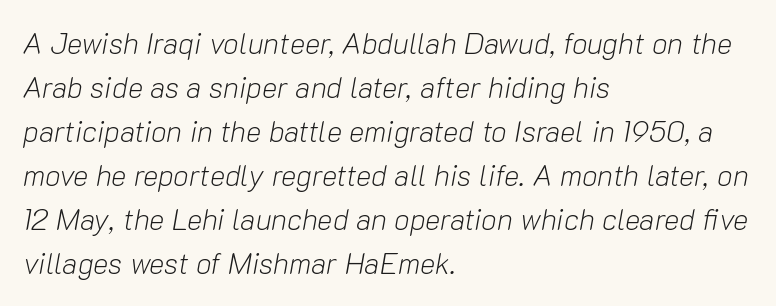
The image shows 29 px light type, italic (leaning right); set left-aligned, normal line spacing (1.52x), normal letter spacing, not underlined; low stroke contrast and a medium x-height.
